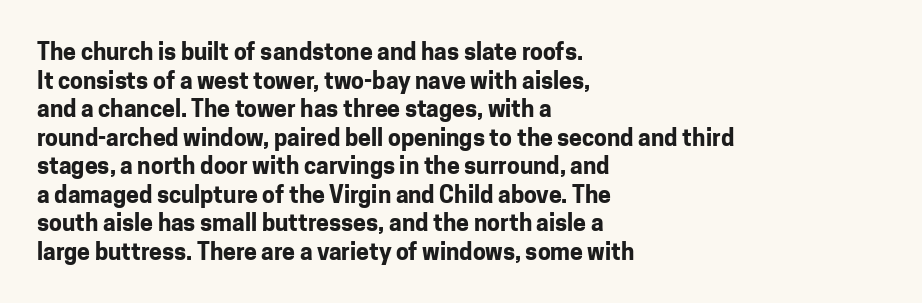
Every character sits straight up, as roman type does. Stroke thickness is high; the sample reads as a true bold. Inter-character spacing is left at the font's built-in metrics. Casual observation: everything's shoved over to the left. The specimen omits any rule beneath the text block's lines.
